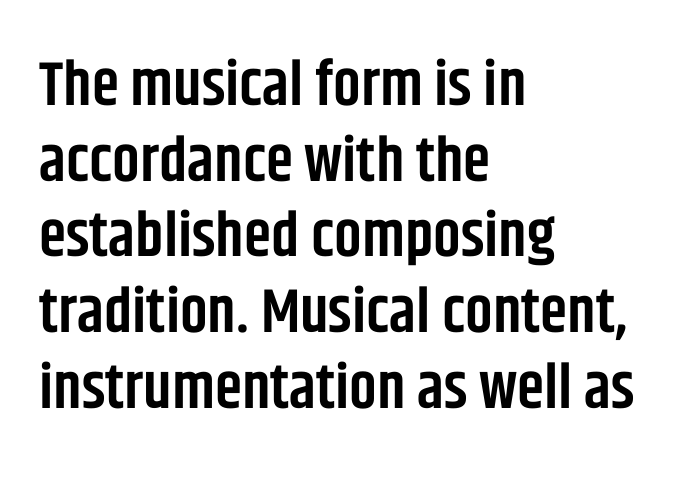
Q: Is the text bold? A: Semi-bold.
Q: Is the text italic (slanted)? A: No, it is upright.
Q: Is the typeface a serif or a sans-serif typeface? A: Sans-serif.
Q: Is the text underlined? A: No.
Q: How is the paragraph aligned? A: Left-aligned.
Q: Is the spacing between letters normal or unusually wide? A: Normal.
Q: Width (condensed, normal, or wide)? A: Condensed.
Q: Stroke contrast? A: Low.
Q: x-height? A: Large.
Q: Monospaced? A: No.
